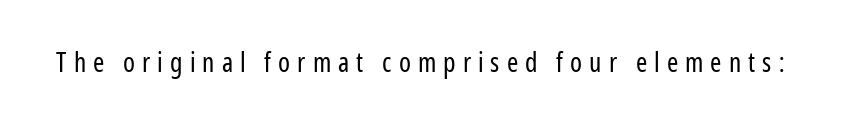
The weight would be labelled regular, book, light, or lighter still. No italicization has been applied; the sample stays upright. A bare baseline throughout the passage. Substantial extra tracking has been applied to these lines.
